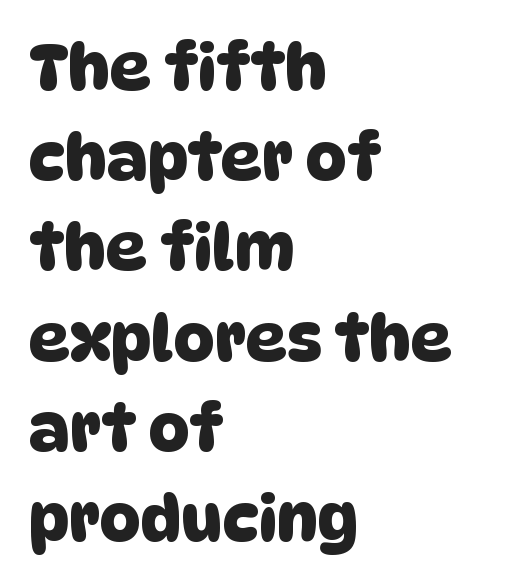
Normally led — the rows are evenly, conventionally spaced. Caption: standard tracking, unaltered. Serifs: no, the terminals of the letterforms are clean. Every row of glyphs begins at an identical x-position on the left.
